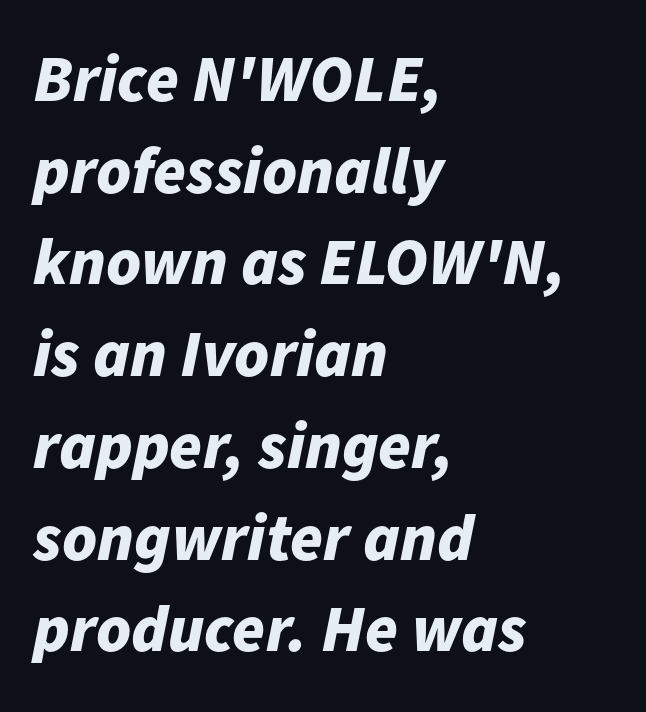
The image shows 66 px bold type, italic (leaning right); set left-aligned, normal line spacing (1.39x), normal letter spacing, not underlined; low stroke contrast and a medium x-height.
